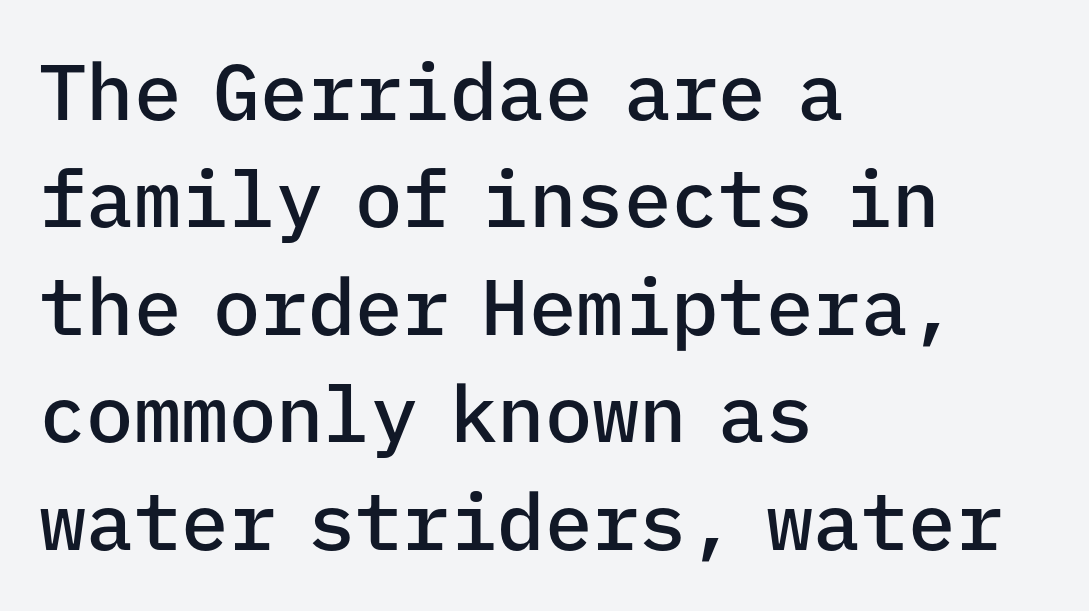
{"serif": "no", "italic": "no", "bold": "semi", "weight": "semibold", "width": "normal", "stroke_contrast": "low", "x_height": "medium", "monospaced": "yes", "underline": "no", "align": "left", "line_spacing": "normal", "line_spacing_ratio": 1.36, "letter_spacing": "normal", "letter_spacing_em": 0.0, "glyph_px": 79}
